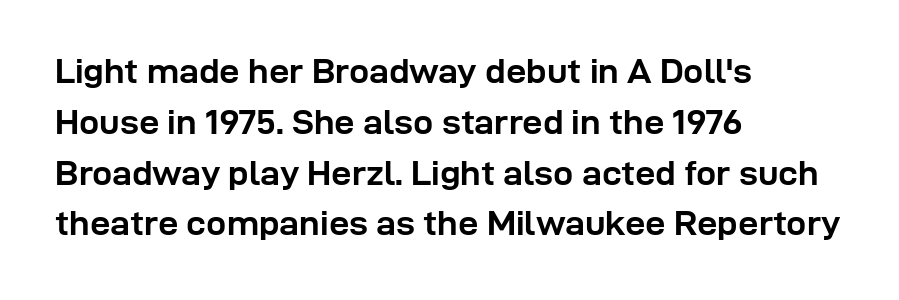
Q: Is the text bold? A: Yes.
Q: Is the text italic (slanted)? A: No, it is upright.
Q: Is the typeface a serif or a sans-serif typeface? A: Sans-serif.
Q: Is the text underlined? A: No.
Q: How is the paragraph aligned? A: Left-aligned.
Q: Is the spacing between letters normal or unusually wide? A: Normal.
Q: Is the spacing between lines tight, normal or loose? A: Normal.
Q: Width (condensed, normal, or wide)? A: Normal.
Q: Stroke contrast? A: Low.
Q: x-height? A: Medium.
Q: Monospaced? A: No.
